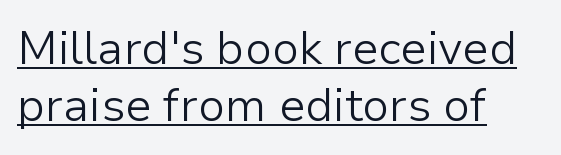
{"serif": "no", "italic": "no", "bold": "no", "weight": "light", "width": "normal", "stroke_contrast": "low", "x_height": "medium", "monospaced": "no", "underline": "yes", "align": "left", "line_spacing_ratio": 1.23, "letter_spacing": "normal", "letter_spacing_em": 0.0, "glyph_px": 46}
